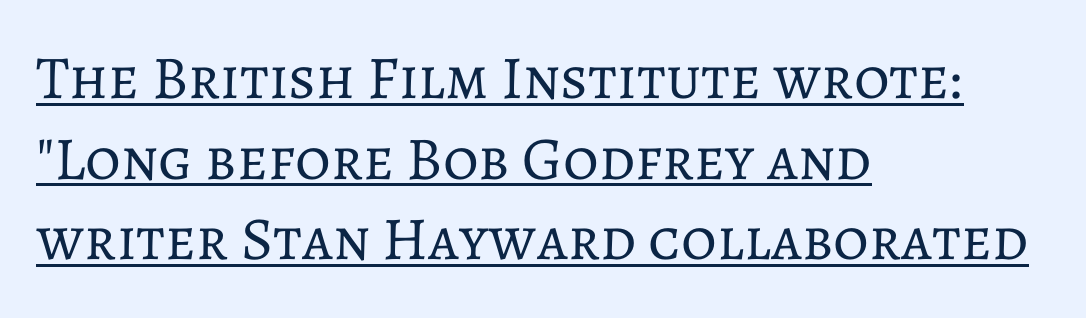
Q: Is the text bold? A: No.
Q: Is the text italic (slanted)? A: No, it is upright.
Q: Is the text underlined? A: Yes.
Q: How is the paragraph aligned? A: Left-aligned.
Q: Is the spacing between letters normal or unusually wide? A: Normal.
Q: Is the spacing between lines tight, normal or loose? A: Normal.
Q: Width (condensed, normal, or wide)? A: Normal.
Q: Stroke contrast? A: Low.
Q: x-height? A: Medium.
Q: Monospaced? A: No.
